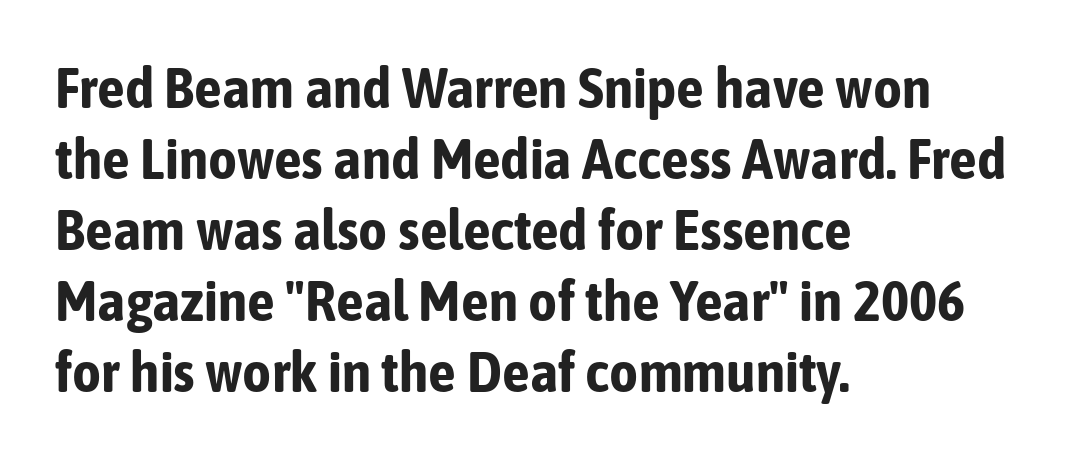
{"serif": "no", "italic": "no", "bold": "yes", "weight": "bold", "width": "condensed", "stroke_contrast": "low", "x_height": "medium", "monospaced": "no", "underline": "no", "align": "left", "line_spacing": "normal", "line_spacing_ratio": 1.27, "letter_spacing": "normal", "letter_spacing_em": 0.0, "glyph_px": 56}
